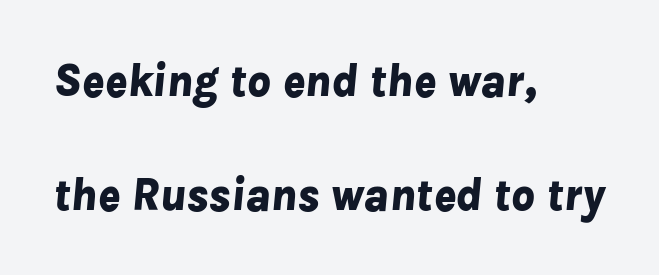
Is the block centered? No — it sits flush against the left margin. Varying glyph widths throughout — classic text-font behaviour. The vertical gap from one line to the next is large. The baseline area is clear. The typography opts for an oblique posture over an upright one.
